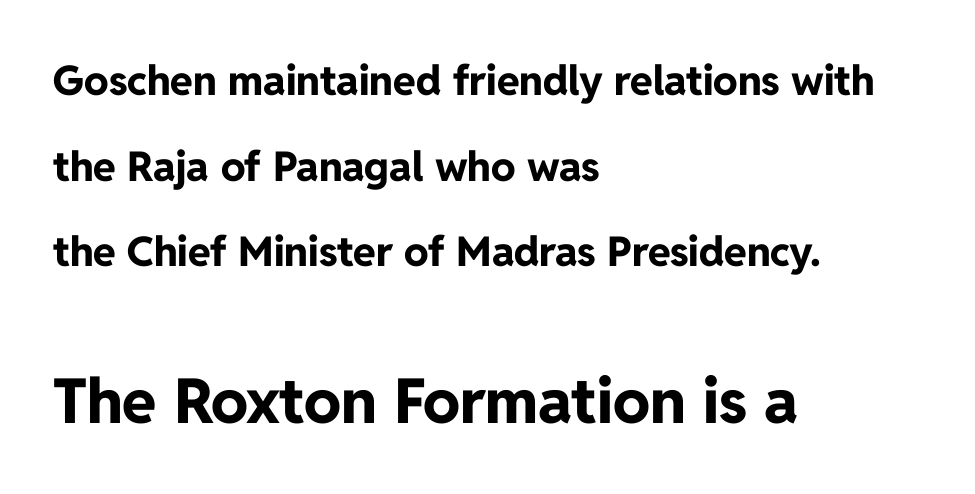
{"serif": "no", "italic": "no", "bold": "yes", "weight": "bold", "width": "normal", "stroke_contrast": "low", "x_height": "medium", "monospaced": "no", "underline": "no", "align": "left", "line_spacing": "loose", "line_spacing_ratio": 2.09, "letter_spacing": "normal", "letter_spacing_em": 0.0, "larger_block": "second", "size_ratio": 1.51, "glyph_px": 62}
